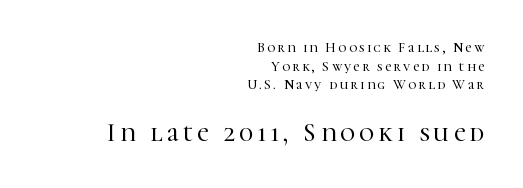
Q: Is the text italic (slanted)? A: No, it is upright.
Q: Is the text underlined? A: No.
Q: How is the paragraph aligned? A: Right-aligned.
Q: Is the spacing between lines tight, normal or loose? A: Normal.
Q: Which block of text is set in a larger size, the first (top) or the second (bottom)? A: The second (bottom) one.
